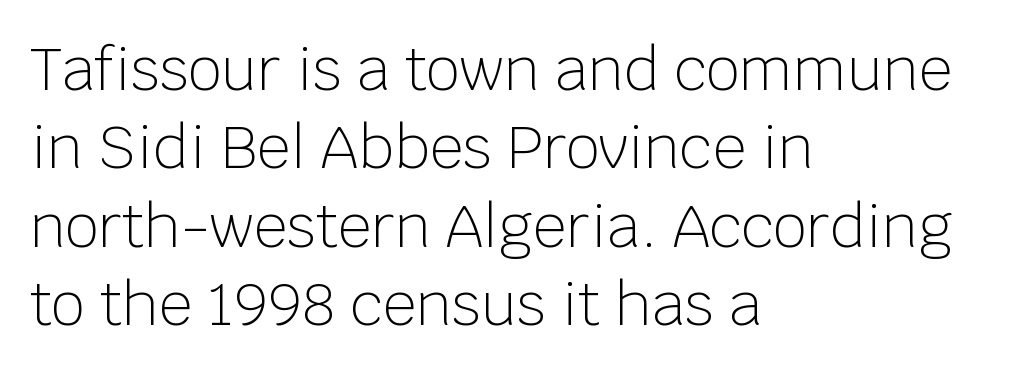
The image shows 59 px light sans-serif type, upright; set left-aligned, normal line spacing (1.33x), normal letter spacing, not underlined; low stroke contrast and a large x-height.
